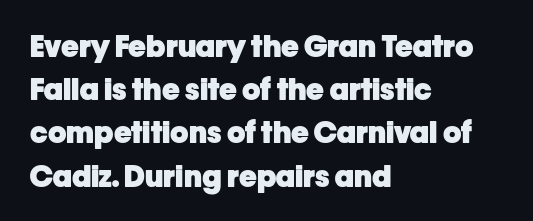
{"serif": "no", "italic": "no", "bold": "yes", "weight": "heavy", "width": "normal", "stroke_contrast": "low", "x_height": "medium", "monospaced": "no", "underline": "no", "align": "left", "line_spacing": "normal", "line_spacing_ratio": 1.44, "letter_spacing": "normal", "letter_spacing_em": 0.0, "glyph_px": 30}
